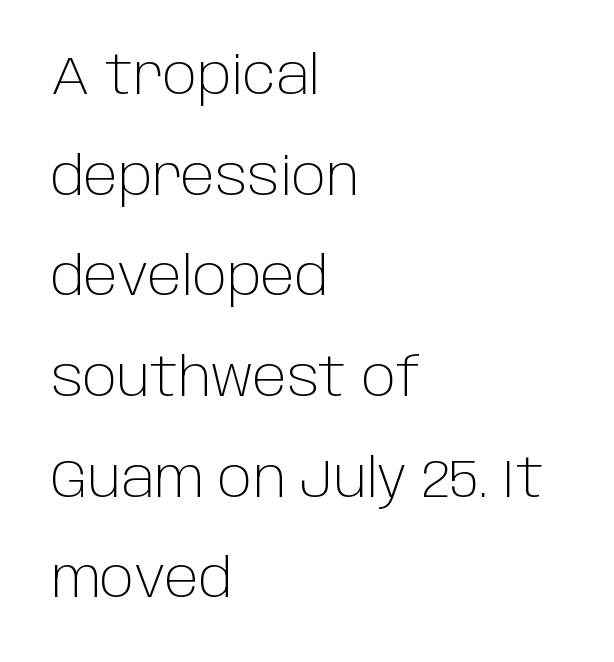
The image shows 53 px light sans-serif type, upright; set left-aligned, loose line spacing (1.9x), normal letter spacing, not underlined; low stroke contrast and a large x-height.
